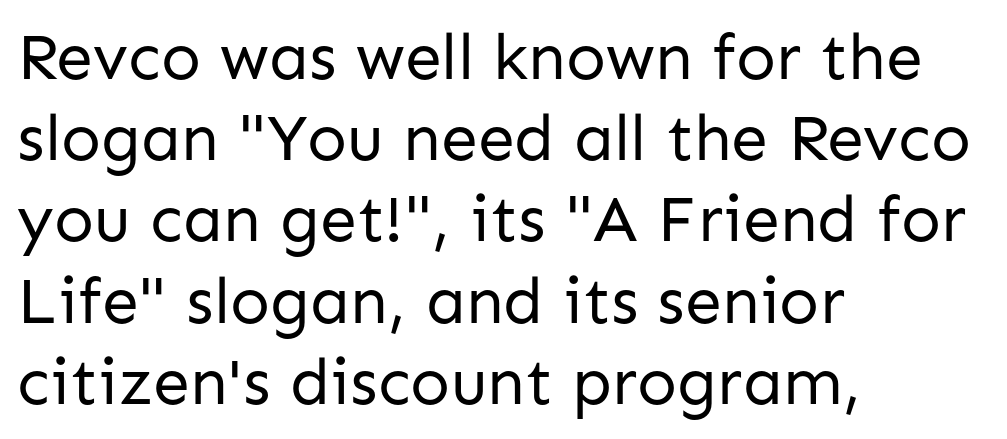
Q: Is the text bold? A: No.
Q: Is the text italic (slanted)? A: No, it is upright.
Q: Is the typeface a serif or a sans-serif typeface? A: Sans-serif.
Q: Is the text underlined? A: No.
Q: How is the paragraph aligned? A: Left-aligned.
Q: Is the spacing between letters normal or unusually wide? A: Normal.
Q: Width (condensed, normal, or wide)? A: Normal.
Q: Stroke contrast? A: Low.
Q: x-height? A: Medium.
Q: Monospaced? A: No.
